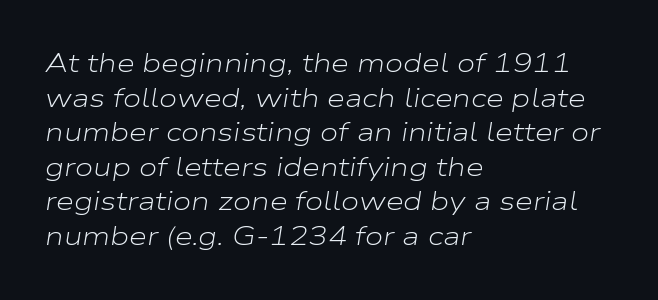
The image shows 26 px text type, italic (leaning right); set left-aligned, normal line spacing (1.33x), normal letter spacing, not underlined.
